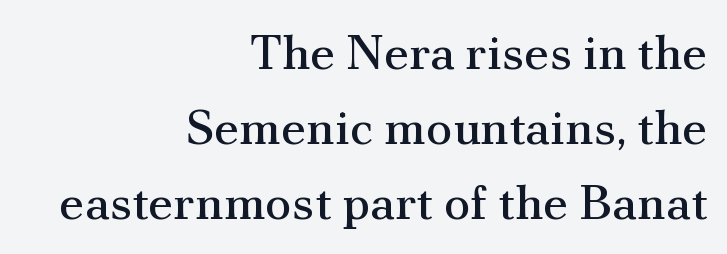
The image shows 49 px regular-weight serif type, upright; set right-aligned, normal line spacing (1.53x), normal letter spacing, not underlined; medium stroke contrast and a small x-height.
